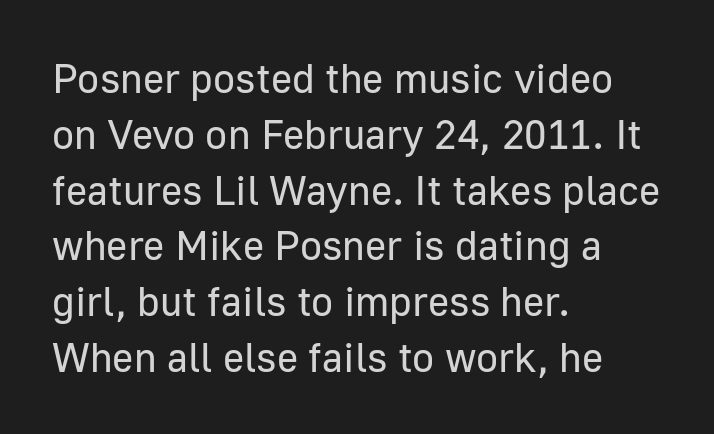
Q: Is the text bold? A: No.
Q: Is the text italic (slanted)? A: No, it is upright.
Q: Is the typeface a serif or a sans-serif typeface? A: Sans-serif.
Q: Is the text underlined? A: No.
Q: How is the paragraph aligned? A: Left-aligned.
Q: Is the spacing between letters normal or unusually wide? A: Normal.
Q: Is the spacing between lines tight, normal or loose? A: Normal.
Q: Width (condensed, normal, or wide)? A: Normal.
Q: Stroke contrast? A: Low.
Q: x-height? A: Medium.
Q: Monospaced? A: No.
